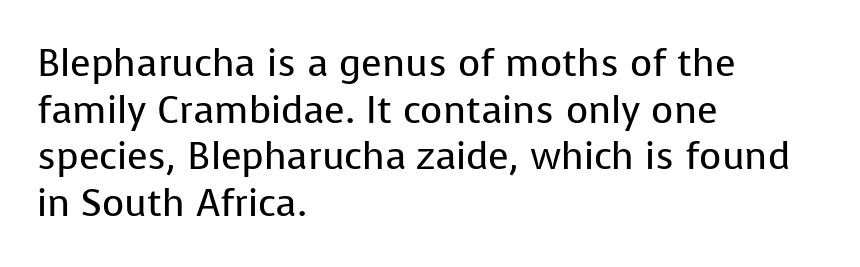
{"serif": "no", "italic": "no", "bold": "no", "weight": "regular", "width": "normal", "stroke_contrast": "low", "x_height": "medium", "monospaced": "no", "underline": "no", "align": "left", "line_spacing_ratio": 1.23, "letter_spacing": "normal", "letter_spacing_em": 0.0, "glyph_px": 38}
